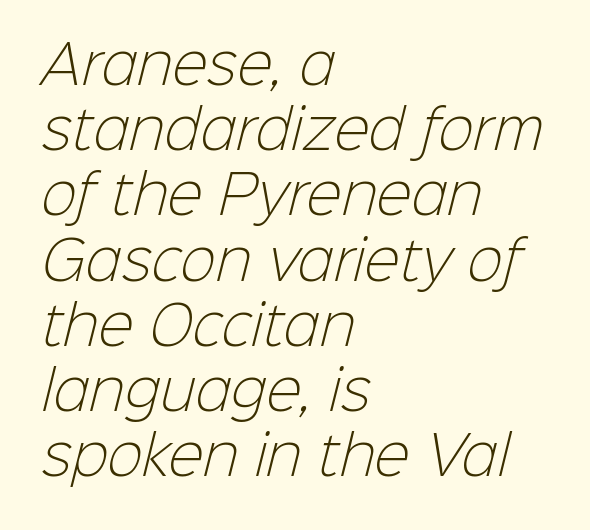
These lines are rendered in a variable-pitch font. I'd call this a sans setting — the letters go barefoot. Type without underlining. The passage shown is not bold in any degree. Is the block centered? No — it sits flush against the left margin. Does extra space separate the letters? No, they use regular spacing.
